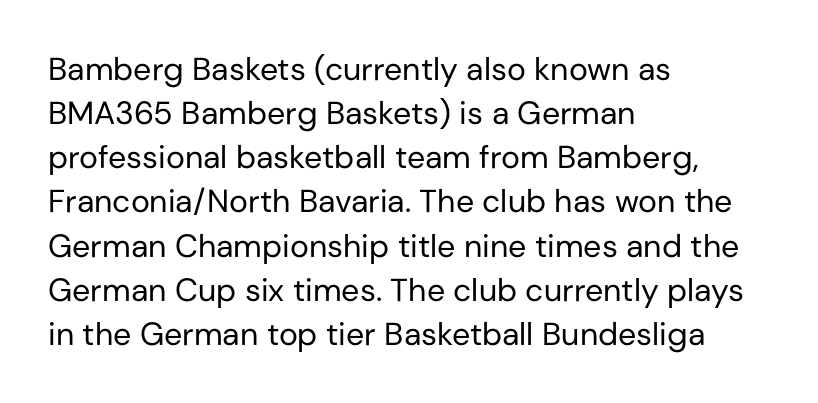
Words appear dense and cohesive because spacing is normal. Bold? No — there's no thickening of the strokes. Ordinary non-slanted type is in use. A typesetter would call this leading conventional body-copy spacing. The passage shown is typed in a proportional face where columns would drift. Type style note: lacks serifs.
